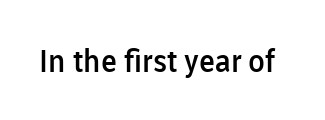
The space directly below the letters is spotless. The letters advance in unequal steps, a hallmark of proportional type. Look at the stroke-to-counter ratio: somewhat heavy, a semibold. Glyph-to-glyph distance matches everyday printed text.
